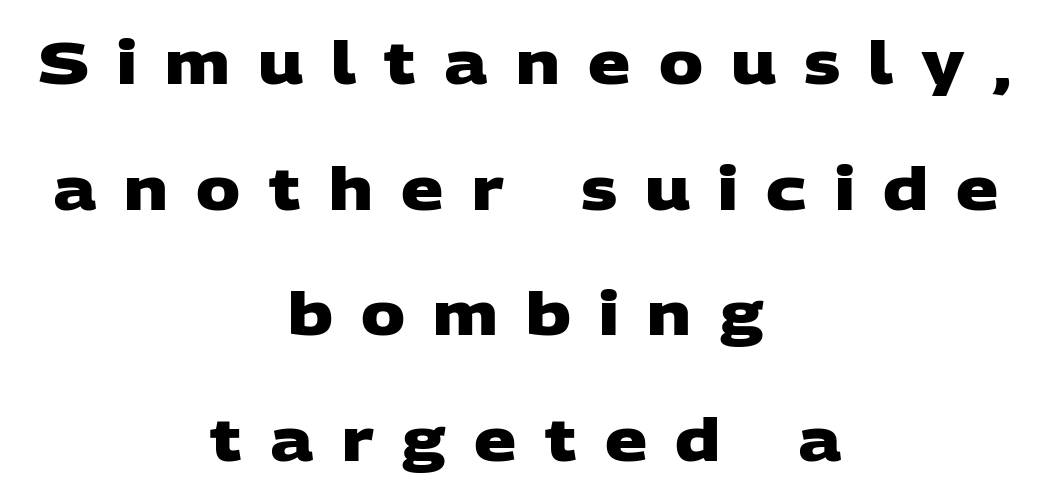
Q: Is the text bold? A: Yes.
Q: Is the typeface a serif or a sans-serif typeface? A: Sans-serif.
Q: Is the text underlined? A: No.
Q: How is the paragraph aligned? A: Centered.
Q: Is the spacing between letters normal or unusually wide? A: Unusually wide.
Q: Is the spacing between lines tight, normal or loose? A: Loose.
Q: Width (condensed, normal, or wide)? A: Wide.
Q: Stroke contrast? A: Low.
Q: x-height? A: Large.
Q: Monospaced? A: No.
